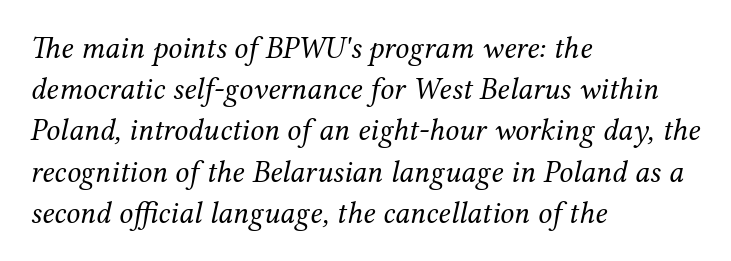
Q: Is the text bold? A: No.
Q: Is the text italic (slanted)? A: Yes, it leans right by about 12 degrees.
Q: Is the typeface a serif or a sans-serif typeface? A: Serif.
Q: Is the text underlined? A: No.
Q: How is the paragraph aligned? A: Left-aligned.
Q: Is the spacing between letters normal or unusually wide? A: Normal.
Q: Is the spacing between lines tight, normal or loose? A: Normal.
Q: Width (condensed, normal, or wide)? A: Normal.
Q: Stroke contrast? A: Medium.
Q: x-height? A: Medium.
Q: Monospaced? A: No.
